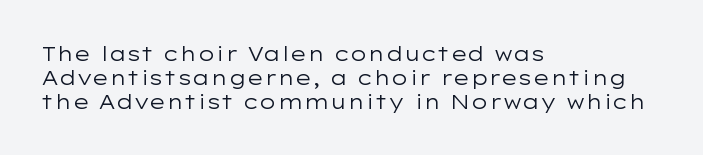
{"italic": "no", "bold": "no", "underline": "no", "align": "left", "line_spacing_ratio": 1.2, "letter_spacing": "normal", "letter_spacing_em": 0.0, "glyph_px": 20}
